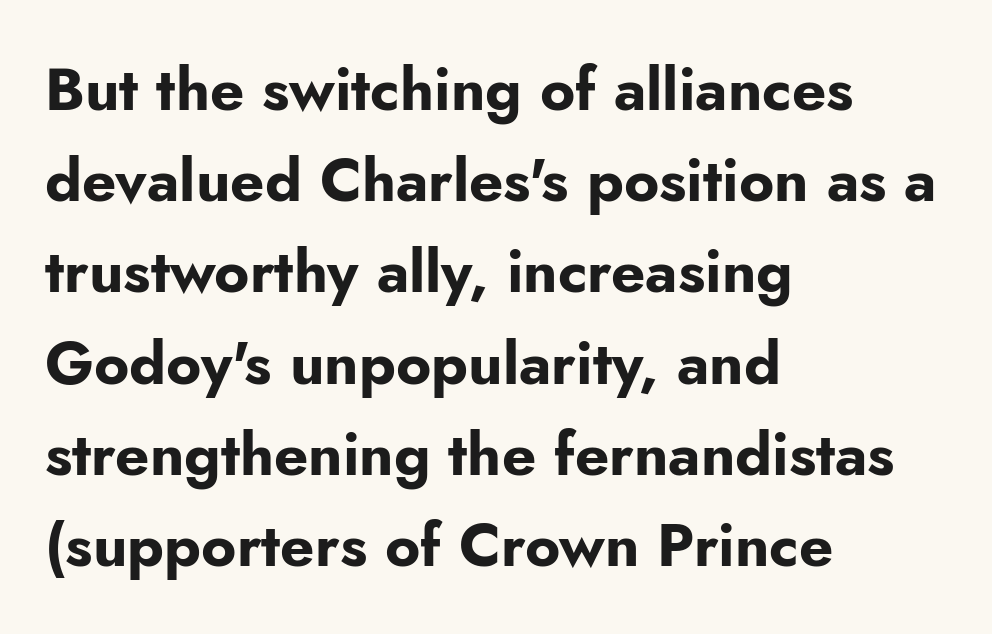
{"serif": "no", "italic": "no", "bold": "yes", "weight": "bold", "width": "normal", "stroke_contrast": "low", "x_height": "small", "monospaced": "no", "underline": "no", "align": "left", "line_spacing": "normal", "line_spacing_ratio": 1.52, "letter_spacing": "normal", "letter_spacing_em": 0.0, "glyph_px": 60}
